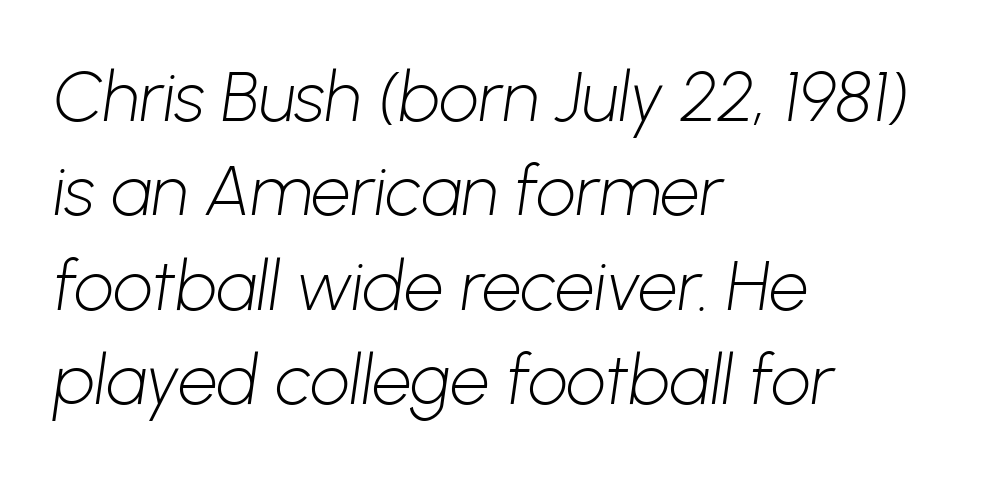
You could call the tracking neutral — neither tight nor loose. The letterforms sit at book weight or below. Line spacing here is normal. One-word summary of the alignment: left. Check under the words: just untouched page. Nothing sits at the stroke ends, so this counts as sans-serif.
